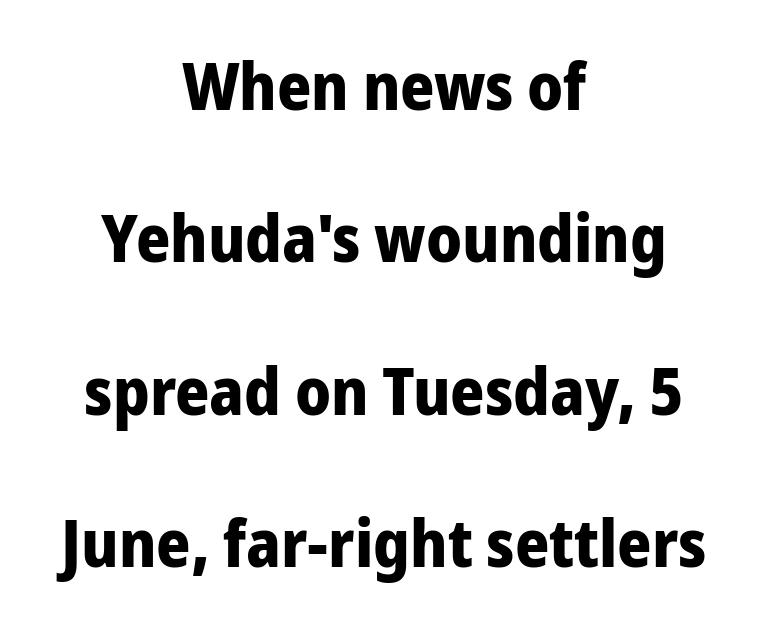
Q: Is the text bold? A: Yes.
Q: Is the text italic (slanted)? A: No, it is upright.
Q: Is the typeface a serif or a sans-serif typeface? A: Sans-serif.
Q: Is the text underlined? A: No.
Q: How is the paragraph aligned? A: Centered.
Q: Is the spacing between letters normal or unusually wide? A: Normal.
Q: Is the spacing between lines tight, normal or loose? A: Loose.
Q: Width (condensed, normal, or wide)? A: Normal.
Q: Stroke contrast? A: Low.
Q: x-height? A: Medium.
Q: Monospaced? A: No.
